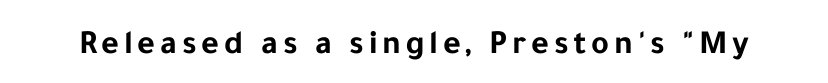
The image shows 34 px bold sans-serif type, upright; set not underlined; low stroke contrast and a medium x-height.
